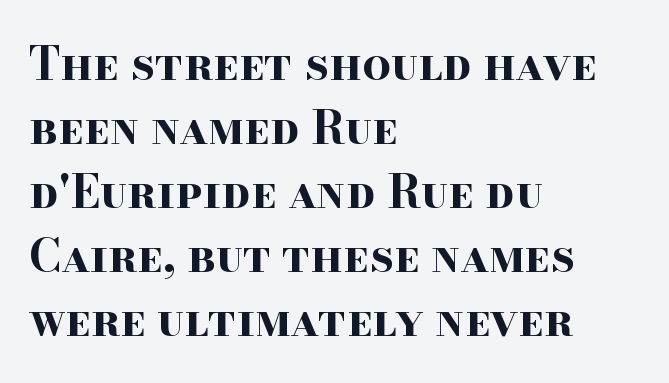
Q: Is the text bold? A: Yes.
Q: Is the text italic (slanted)? A: No, it is upright.
Q: Is the typeface a serif or a sans-serif typeface? A: Serif.
Q: Is the text underlined? A: No.
Q: How is the paragraph aligned? A: Left-aligned.
Q: Is the spacing between letters normal or unusually wide? A: Normal.
Q: Is the spacing between lines tight, normal or loose? A: Normal.
Q: Width (condensed, normal, or wide)? A: Wide.
Q: Stroke contrast? A: High.
Q: x-height? A: Small.
Q: Monospaced? A: No.
